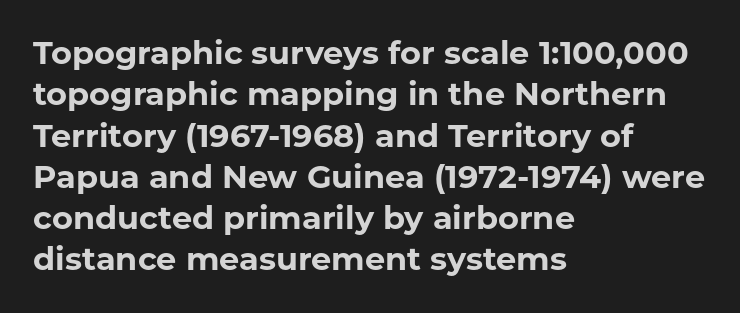
Spacing verdict: proportional, widths tailored to each character. Letter spacing: default. Stroke thickness is high; the sample reads as a true bold. These lines stack with their left ends in a neat column.
